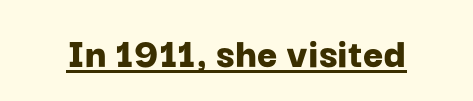
The specimen includes a rule beneath the text block's lines. This sample has the flowing, uneven cadence of proportional lettering. This is sans-serif lettering, the kind often seen on screens and signage. Ordinary non-slanted type is in use. Characters follow at the spacing the type designer built in. Weight: bold.
